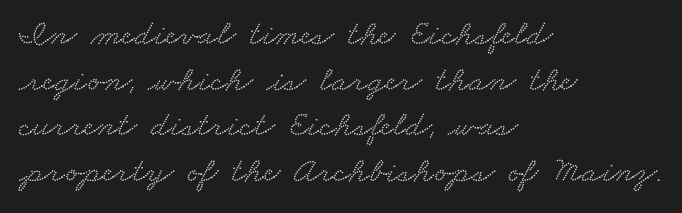
Q: Is the typeface a serif or a sans-serif typeface? A: Serif.
Q: Is the text underlined? A: No.
Q: How is the paragraph aligned? A: Left-aligned.
Q: Is the spacing between letters normal or unusually wide? A: Normal.
Q: Is the spacing between lines tight, normal or loose? A: Normal.
Q: Width (condensed, normal, or wide)? A: Wide.
Q: Stroke contrast? A: Low.
Q: x-height? A: Small.
Q: Monospaced? A: No.
